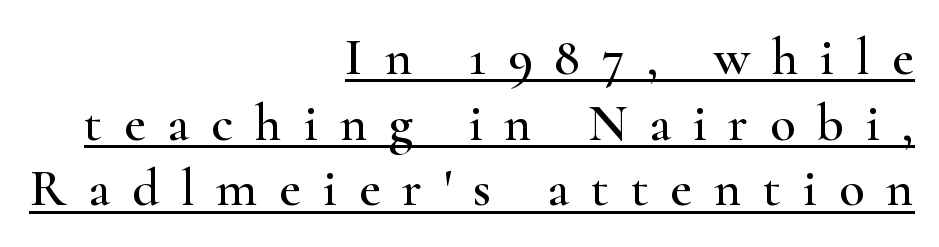
Q: Is the text italic (slanted)? A: No, it is upright.
Q: Is the typeface a serif or a sans-serif typeface? A: Serif.
Q: Is the text underlined? A: Yes.
Q: How is the paragraph aligned? A: Right-aligned.
Q: Is the spacing between letters normal or unusually wide? A: Unusually wide.
Q: Width (condensed, normal, or wide)? A: Wide.
Q: Stroke contrast? A: High.
Q: x-height? A: Small.
Q: Monospaced? A: No.
